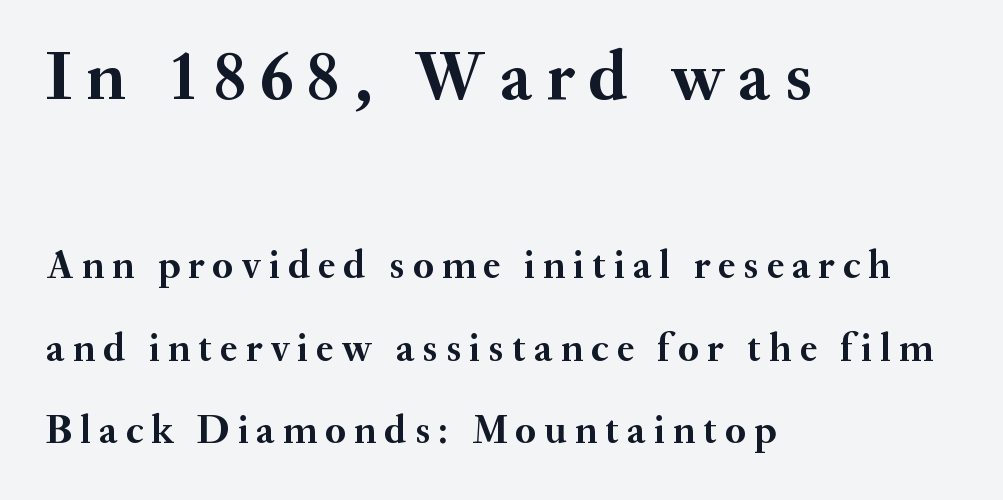
Q: Is the text bold? A: Yes.
Q: Is the text italic (slanted)? A: No, it is upright.
Q: Is the typeface a serif or a sans-serif typeface? A: Serif.
Q: Is the text underlined? A: No.
Q: How is the paragraph aligned? A: Left-aligned.
Q: Is the spacing between letters normal or unusually wide? A: Unusually wide.
Q: Is the spacing between lines tight, normal or loose? A: Loose.
Q: Which block of text is set in a larger size, the first (top) or the second (bottom)? A: The first (top) one.
Q: Width (condensed, normal, or wide)? A: Normal.
Q: Stroke contrast? A: Medium.
Q: x-height? A: Small.
Q: Monospaced? A: No.
